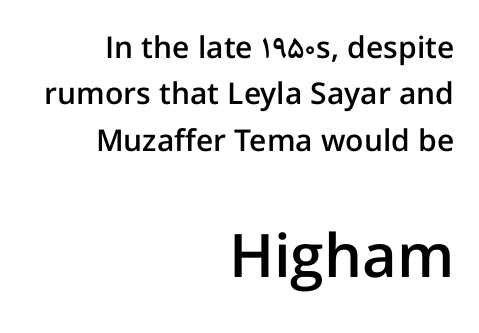
{"serif": "no", "italic": "no", "bold": "semi", "weight": "semibold", "width": "normal", "stroke_contrast": "low", "x_height": "medium", "monospaced": "no", "underline": "no", "align": "right", "line_spacing": "normal", "line_spacing_ratio": 1.55, "letter_spacing": "normal", "letter_spacing_em": 0.0, "larger_block": "second", "size_ratio": 2.0, "glyph_px": 60}
